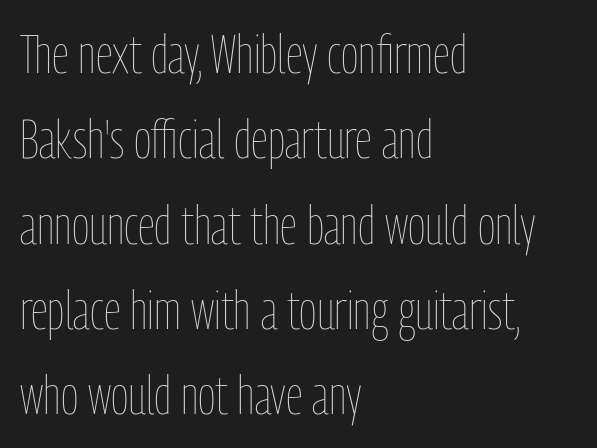
{"italic": "no", "bold": "no", "weight": "thin", "width": "condensed", "stroke_contrast": "low", "x_height": "medium", "monospaced": "no", "underline": "no", "align": "left", "line_spacing": "normal", "line_spacing_ratio": 1.58, "letter_spacing": "normal", "letter_spacing_em": 0.0, "glyph_px": 54}
